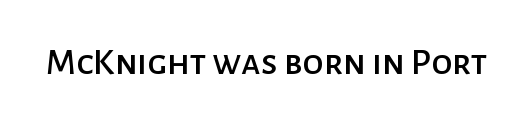
The string is rendered with underlining switched off. Is this a sans? Yes — the strokes have no serifs. Character widths vary here, with narrow letters taking less room than wide ones. Posture: vertical. These lines keep a tight, regular rhythm from letter to letter.
